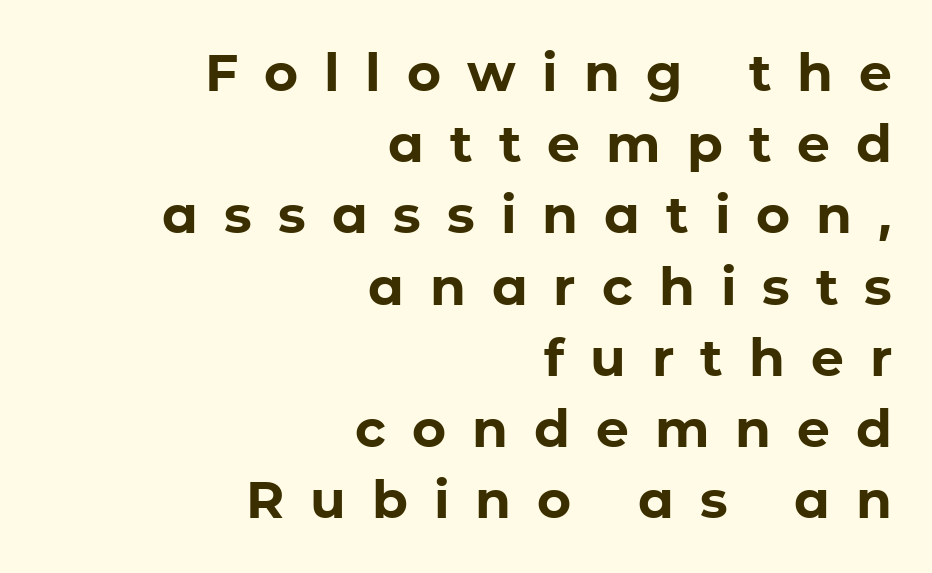
The image shows 52 px bold sans-serif type, upright; set right-aligned, normal line spacing (1.37x), unusually wide letter spacing (+0.5 em), not underlined; low stroke contrast and a medium x-height.
